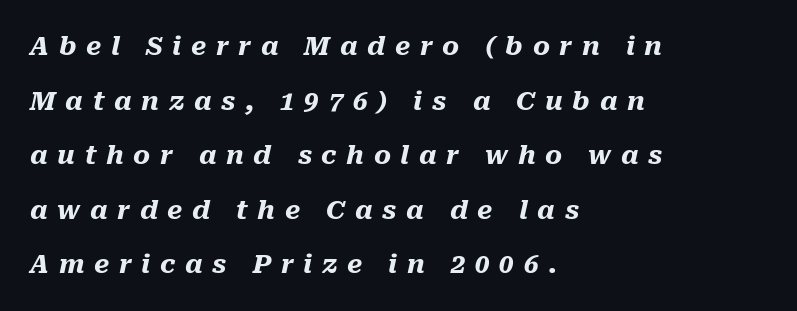
{"italic": "yes", "lean": "right", "slant_degrees": 10, "bold": "yes", "underline": "no", "align": "left", "line_spacing": "loose", "line_spacing_ratio": 2.1, "letter_spacing": "wide", "letter_spacing_em": 0.37, "glyph_px": 26}
